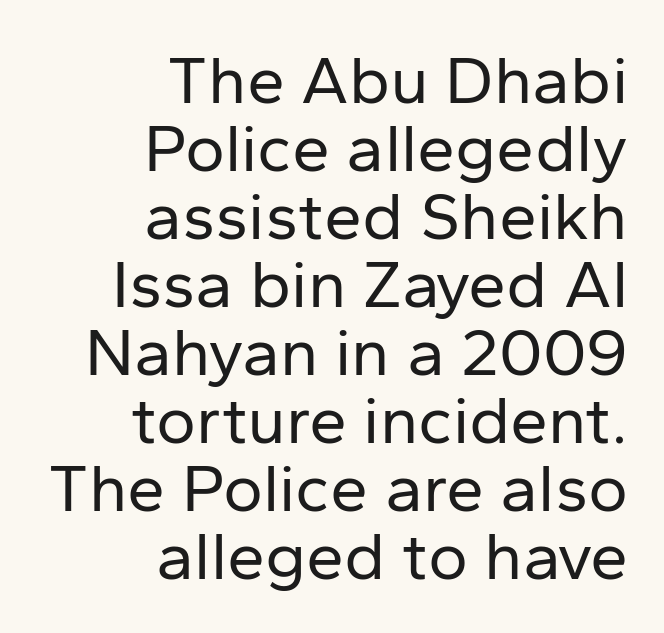
The image shows 68 px regular-weight sans-serif type, upright; set right-aligned, tight line spacing (1.0x), normal letter spacing, not underlined; low stroke contrast and a medium x-height.
